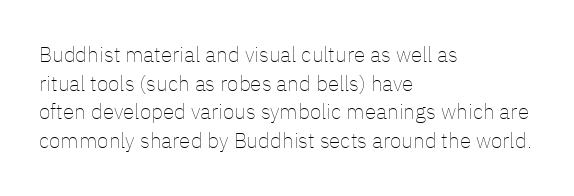
{"italic": "no", "bold": "no", "underline": "no", "align": "left", "line_spacing": "normal", "line_spacing_ratio": 1.36, "letter_spacing": "normal", "letter_spacing_em": 0.0, "glyph_px": 21}
